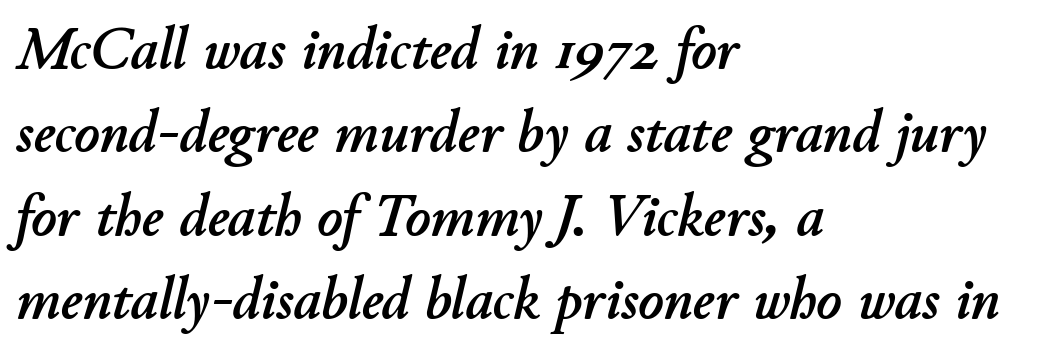
{"italic": "yes", "lean": "right", "slant_degrees": 11, "width": "normal", "stroke_contrast": "low", "x_height": "small", "monospaced": "no", "underline": "no", "align": "left", "line_spacing": "normal", "line_spacing_ratio": 1.39, "letter_spacing": "normal", "letter_spacing_em": 0.0, "glyph_px": 60}
